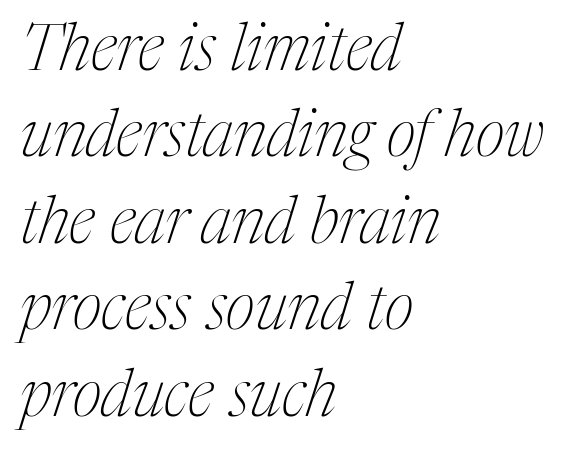
The rendering uses natural spacing where letterforms have individual widths. Vertical spacing — default. Italic: yes, the glyphs are oblique. Letterform terminals end in serifs throughout the passage.
